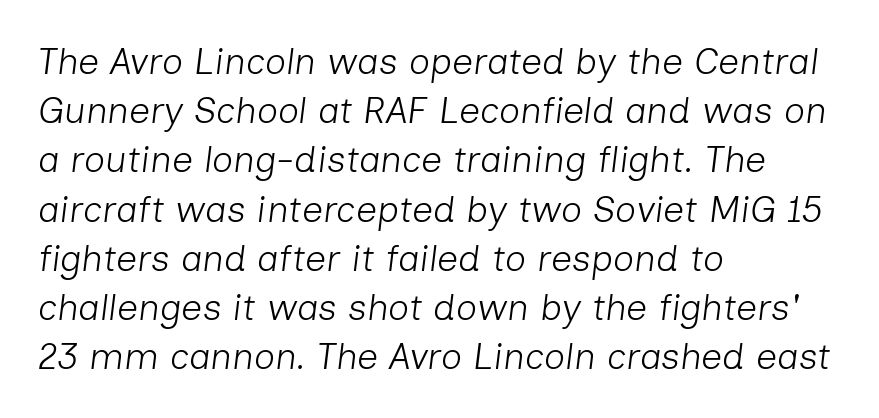
The image shows 37 px light type, italic (leaning right); set left-aligned, normal line spacing (1.33x), normal letter spacing, not underlined; low stroke contrast and a medium x-height.
